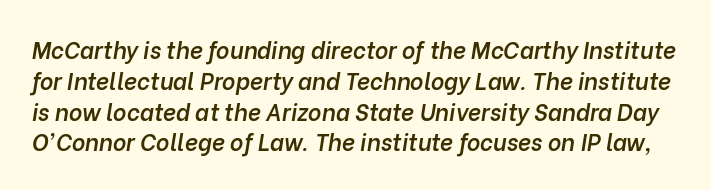
Q: Is the text bold? A: Semi-bold.
Q: Is the text italic (slanted)? A: Yes, it leans right by about 10 degrees.
Q: Is the text underlined? A: No.
Q: Is the spacing between letters normal or unusually wide? A: Normal.
Q: Is the spacing between lines tight, normal or loose? A: Normal.
